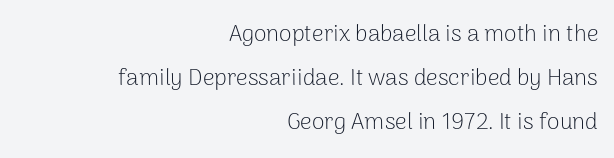
The image shows 23 px text type, upright; set right-aligned, loose line spacing (1.91x), normal letter spacing, not underlined.
